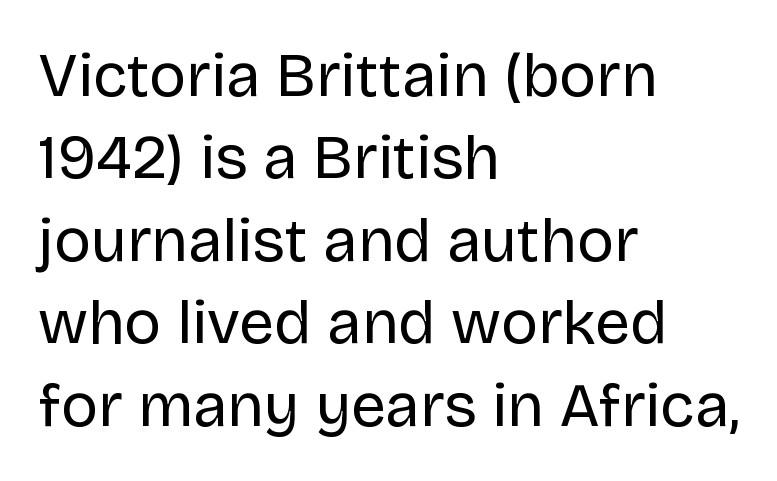
The image shows 62 px regular-weight sans-serif type, upright; set left-aligned, normal line spacing (1.33x), normal letter spacing, not underlined; low stroke contrast and a large x-height.
